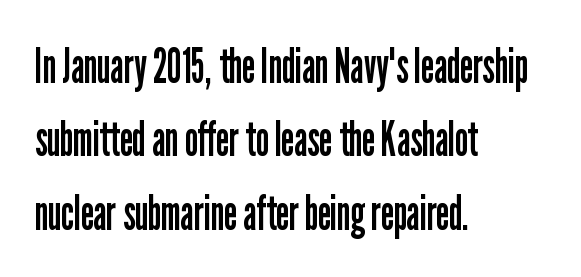
Each line starts at the same left margin while the right side varies. Tracking value appears to be zero — textbook default spacing. Think of a printed novel: that variable character pitch is what you see here. Serif or sans? Sans — the stroke terminals are bare. Rows of type keep a routine distance in the vertical direction. Lines of text with bare space underneath.
